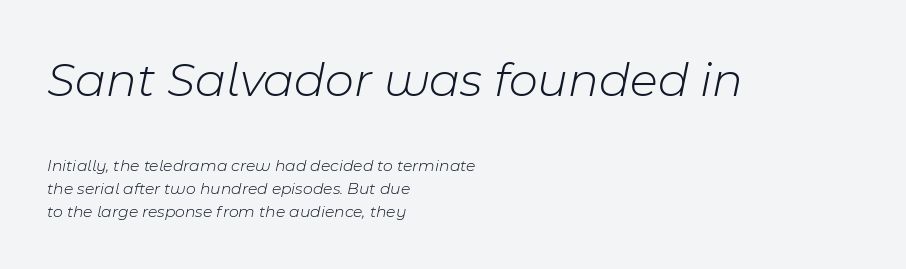
The image shows 50 px light type, italic (leaning right); set left-aligned, normal line spacing (1.34x), normal letter spacing, not underlined; the first (top) block is 2.94x larger; low stroke contrast and a medium x-height.
